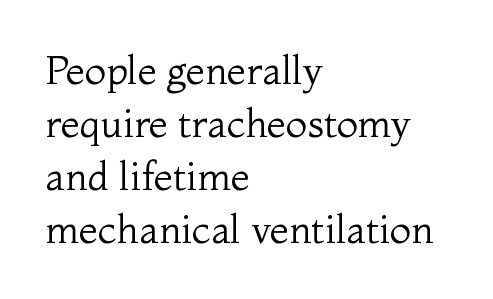
Q: Is the text bold? A: No.
Q: Is the text italic (slanted)? A: No, it is upright.
Q: Is the typeface a serif or a sans-serif typeface? A: Serif.
Q: Is the text underlined? A: No.
Q: How is the paragraph aligned? A: Left-aligned.
Q: Is the spacing between letters normal or unusually wide? A: Normal.
Q: Is the spacing between lines tight, normal or loose? A: Normal.
Q: Width (condensed, normal, or wide)? A: Normal.
Q: Stroke contrast? A: Medium.
Q: x-height? A: Medium.
Q: Monospaced? A: No.
